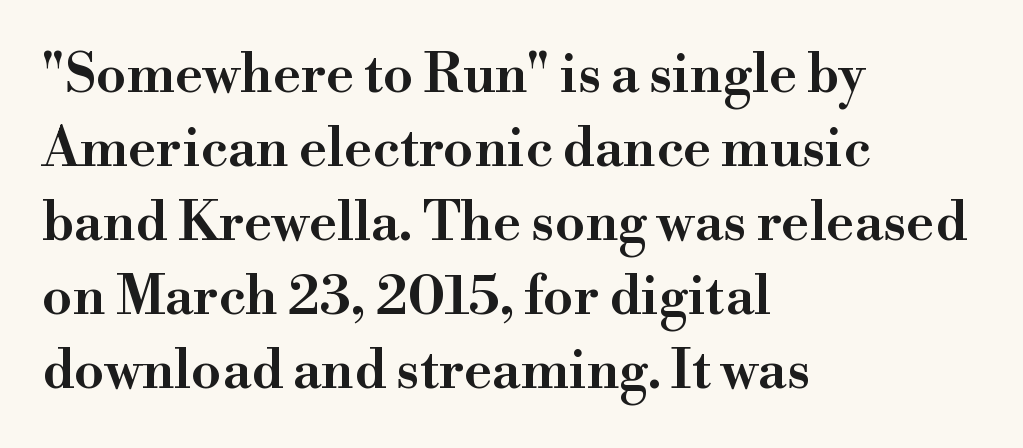
Q: Is the text bold? A: Semi-bold.
Q: Is the text italic (slanted)? A: No, it is upright.
Q: Is the typeface a serif or a sans-serif typeface? A: Serif.
Q: Is the text underlined? A: No.
Q: How is the paragraph aligned? A: Left-aligned.
Q: Is the spacing between letters normal or unusually wide? A: Normal.
Q: Is the spacing between lines tight, normal or loose? A: Normal.
Q: Width (condensed, normal, or wide)? A: Normal.
Q: Stroke contrast? A: High.
Q: x-height? A: Small.
Q: Monospaced? A: No.
